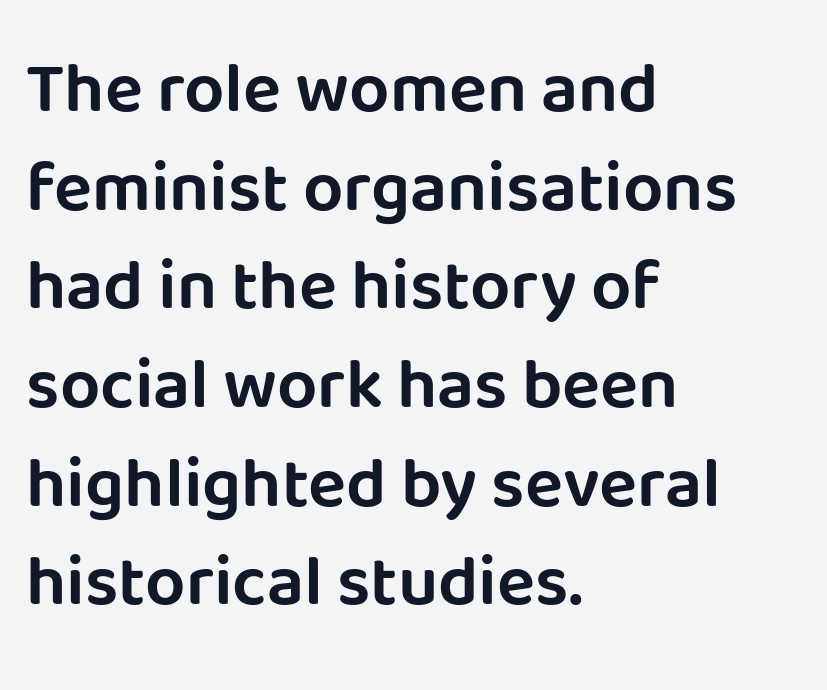
Is this a fixed-width face? No — the glyphs have proportional, varying widths. The rows are spaced the way most documents space them. Here the glyphs are tracked normally, forming tight word shapes. Each letter's strokes conclude bluntly, with no projecting serifs. The paragraph has a hard left edge and a soft right edge.
